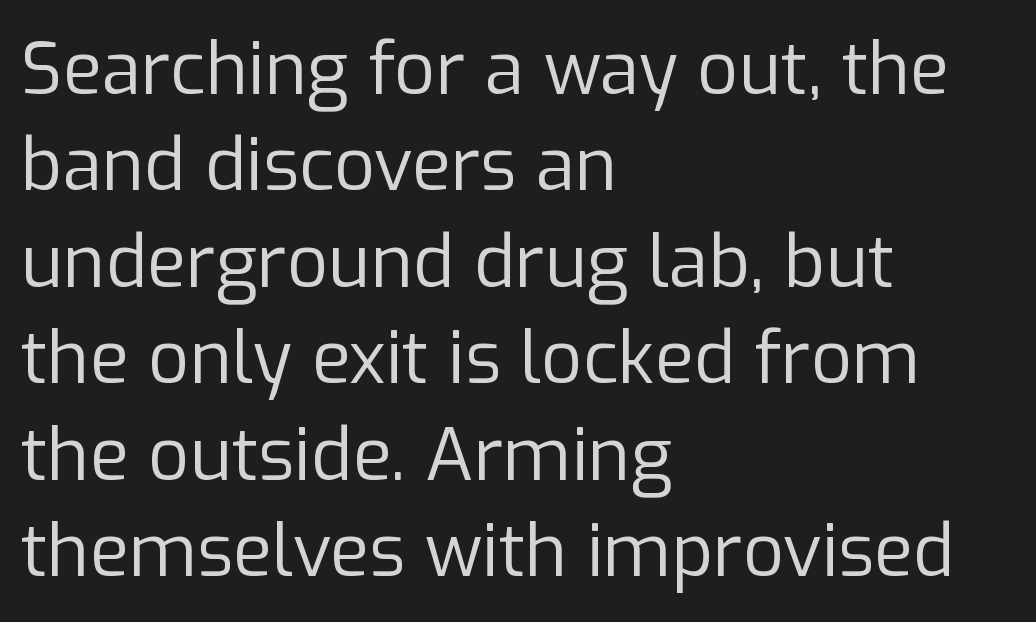
The leading is moderate, giving the passage an even texture. Here the glyphs are tracked normally, forming tight word shapes. A typesetter would mark this as roman, not italic. The strip under each line holds only bare page. This sample has the flowing, uneven cadence of proportional lettering. Each stroke keeps to a modest, everyday thickness or less.
